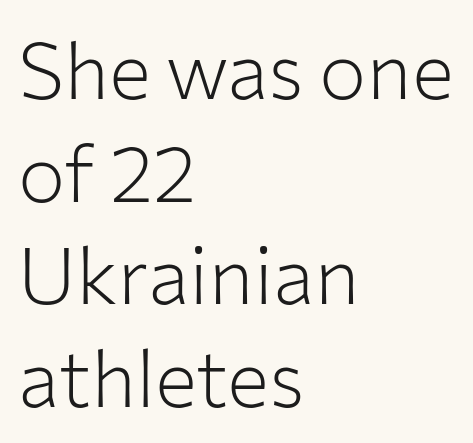
Do the letters lean? They stand straight. The area under the type is left untouched. Varying glyph widths throughout — classic text-font behaviour. Stems here are at most as thick as an everyday book face. The passage shown is typeset with a sans-serif family. Caption: multi-line text, flush left, ragged right.
